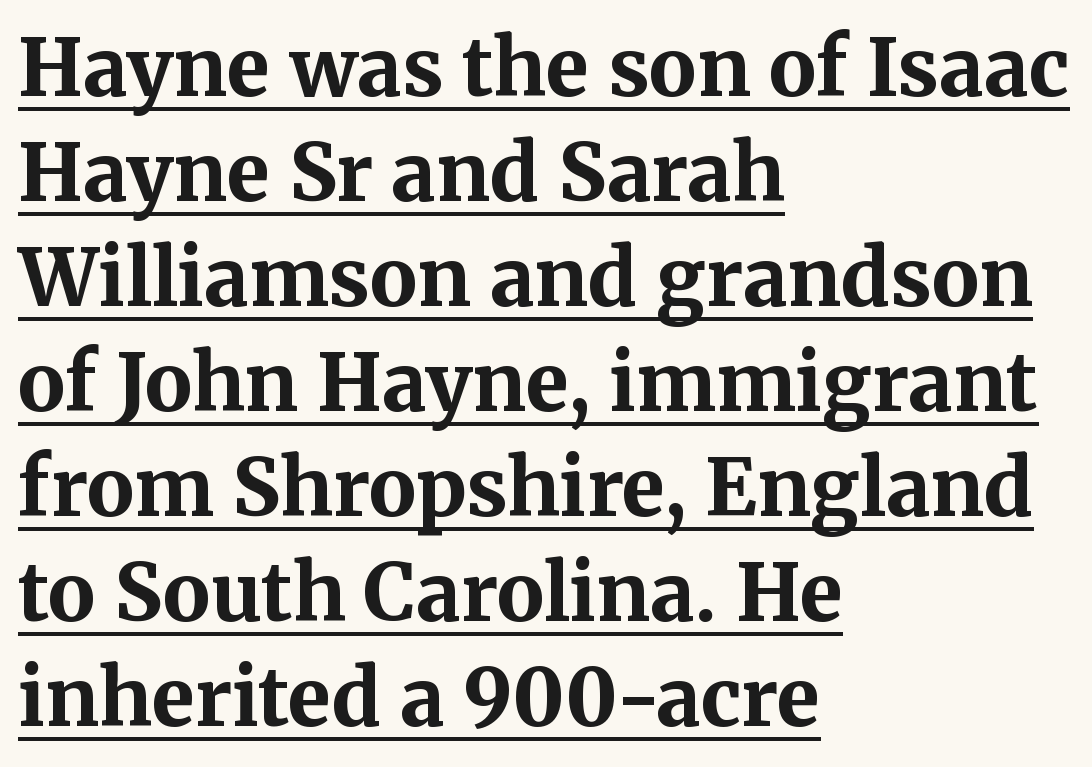
Q: Is the text bold? A: Yes.
Q: Is the text italic (slanted)? A: No, it is upright.
Q: Is the typeface a serif or a sans-serif typeface? A: Serif.
Q: Is the text underlined? A: Yes.
Q: How is the paragraph aligned? A: Left-aligned.
Q: Is the spacing between letters normal or unusually wide? A: Normal.
Q: Is the spacing between lines tight, normal or loose? A: Normal.
Q: Width (condensed, normal, or wide)? A: Normal.
Q: Stroke contrast? A: Medium.
Q: x-height? A: Medium.
Q: Monospaced? A: No.
